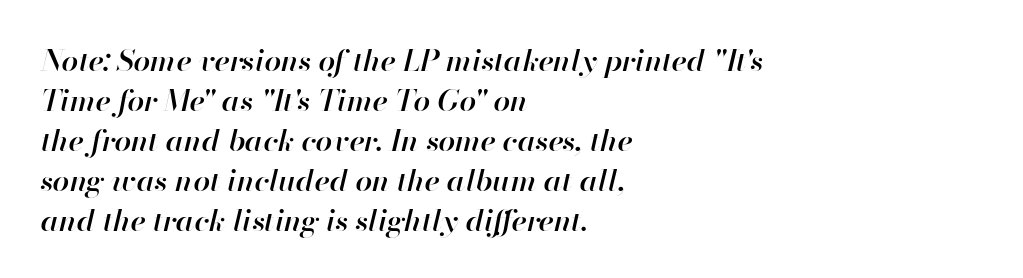
{"italic": "yes", "lean": "right", "slant_degrees": 13, "bold": "semi", "weight": "semibold", "width": "normal", "stroke_contrast": "high", "x_height": "small", "monospaced": "no", "underline": "no", "align": "left", "line_spacing": "normal", "line_spacing_ratio": 1.33, "letter_spacing": "normal", "letter_spacing_em": 0.0, "glyph_px": 30}
